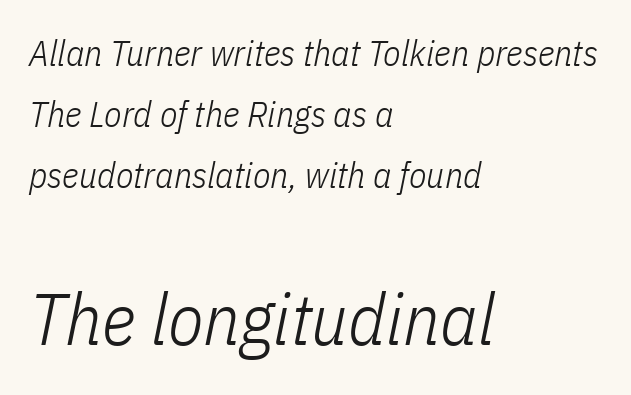
The text block is weighted toward the left margin, trailing off unevenly rightward. Any mark beneath the type? The region is blank. These lines were composed using italics. A typesetter would call this zero additional tracking. The face looks like a standard text weight, possibly lighter. Think of a printed novel: that variable character pitch is what you see here.
